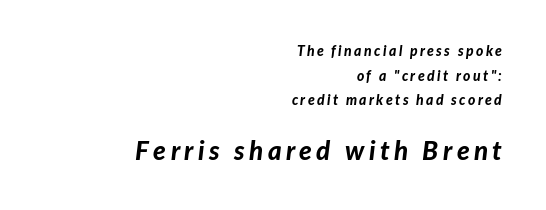
{"italic": "yes", "lean": "right", "slant_degrees": 7, "bold": "yes", "underline": "no", "align": "right", "line_spacing_ratio": 1.76, "larger_block": "second", "size_ratio": 1.86, "glyph_px": 26}
